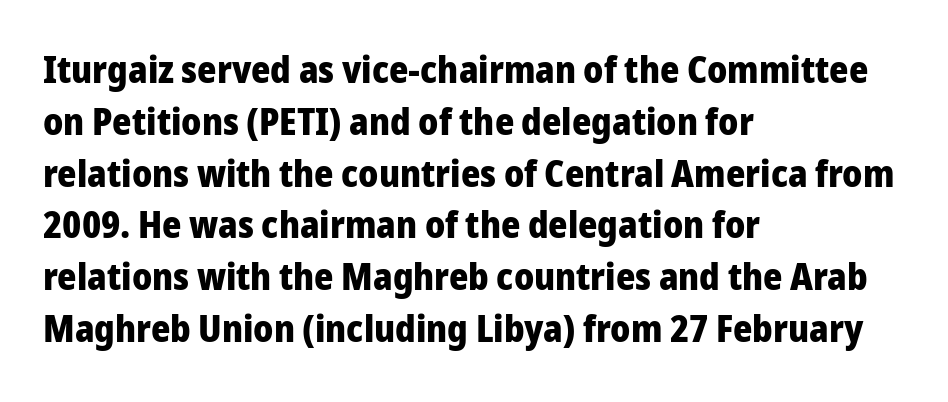
Leading matches the norm, producing a regular column. You can tell from the bare stems that sans-serif type was used. The passage shown is typed in a proportional face where columns would drift. Characters follow at the spacing the type designer built in. Horizontally, the lines are justified to the leading edge only. The typography opts for an upright posture over an oblique one.
